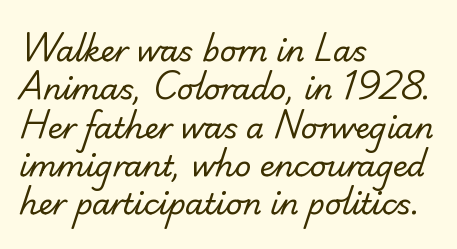
A student would call this left alignment; a typographer would say flush left, rag right. Lines of text with bare space underneath. The space between consecutive lines is moderate. Observe the absence of serifs on each vertical stroke in this sample. Weight: regular or lighter.
